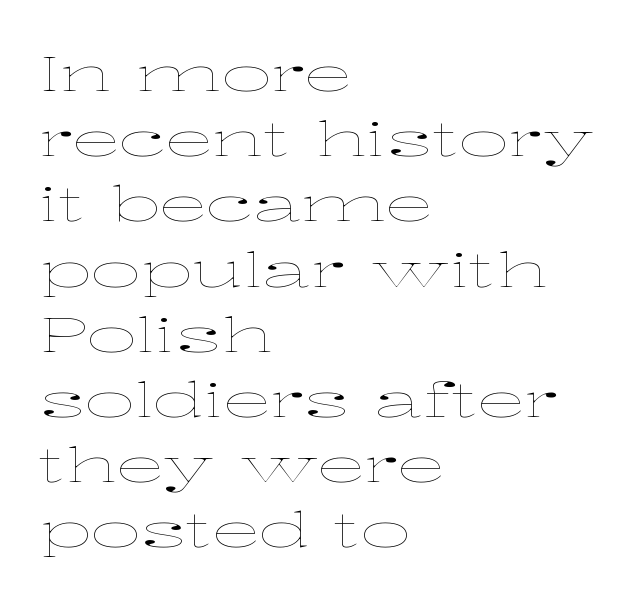
The image shows 49 px thin, wide type, upright; set left-aligned, normal line spacing (1.33x), normal letter spacing, not underlined; low stroke contrast and a medium x-height.
